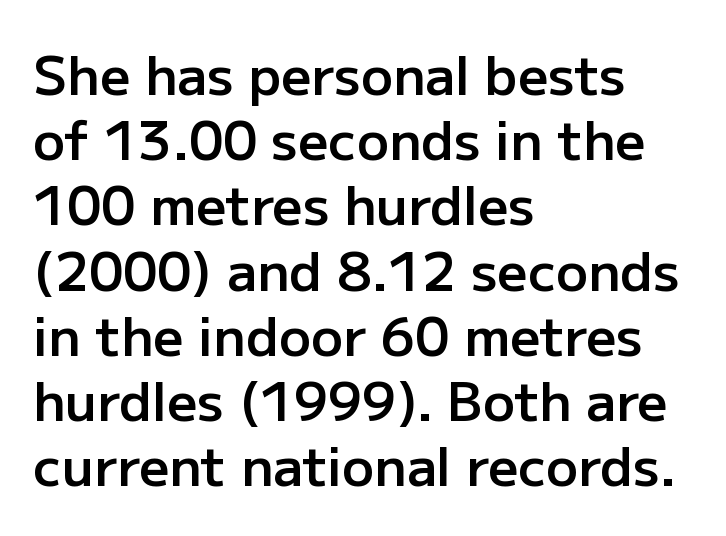
{"serif": "no", "italic": "no", "bold": "semi", "weight": "semibold", "width": "normal", "stroke_contrast": "low", "x_height": "medium", "monospaced": "no", "underline": "no", "align": "left", "line_spacing_ratio": 1.23, "letter_spacing": "normal", "letter_spacing_em": 0.0, "glyph_px": 53}
